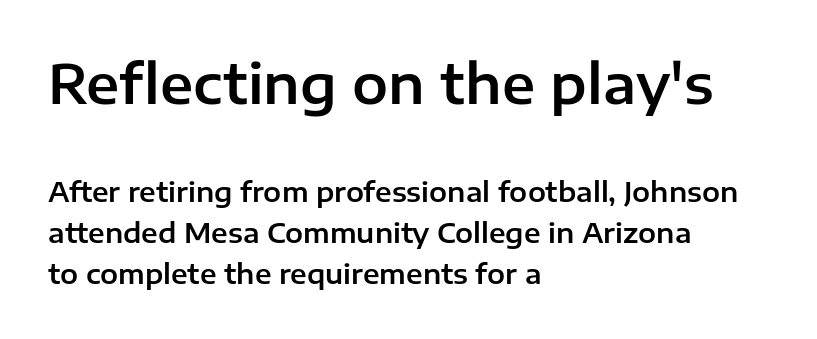
Q: Is the text italic (slanted)? A: No, it is upright.
Q: Is the typeface a serif or a sans-serif typeface? A: Sans-serif.
Q: Is the text underlined? A: No.
Q: How is the paragraph aligned? A: Left-aligned.
Q: Is the spacing between letters normal or unusually wide? A: Normal.
Q: Is the spacing between lines tight, normal or loose? A: Normal.
Q: Which block of text is set in a larger size, the first (top) or the second (bottom)? A: The first (top) one.
Q: Width (condensed, normal, or wide)? A: Normal.
Q: Stroke contrast? A: Low.
Q: x-height? A: Medium.
Q: Monospaced? A: No.
